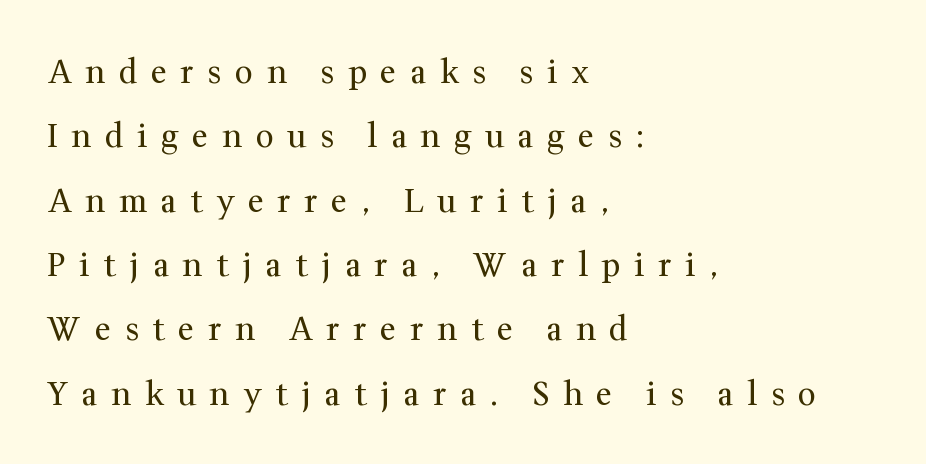
Q: Is the text bold? A: No.
Q: Is the text italic (slanted)? A: No, it is upright.
Q: Is the typeface a serif or a sans-serif typeface? A: Serif.
Q: Is the text underlined? A: No.
Q: How is the paragraph aligned? A: Left-aligned.
Q: Is the spacing between letters normal or unusually wide? A: Unusually wide.
Q: Is the spacing between lines tight, normal or loose? A: Loose.
Q: Width (condensed, normal, or wide)? A: Normal.
Q: Stroke contrast? A: Medium.
Q: x-height? A: Medium.
Q: Monospaced? A: No.
